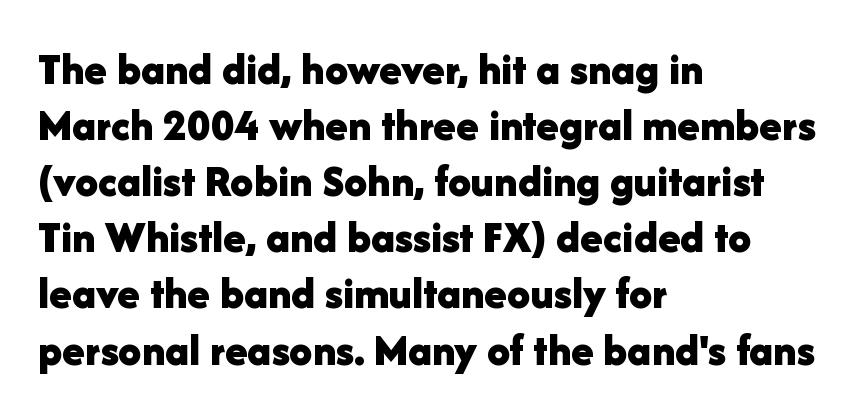
Notice how the stems are strictly vertical — no italics here. The letters advance in unequal steps, a hallmark of proportional type. Has an underline been added? It has not. Nothing unusual about the tracking: characters are spaced as the font intends.
